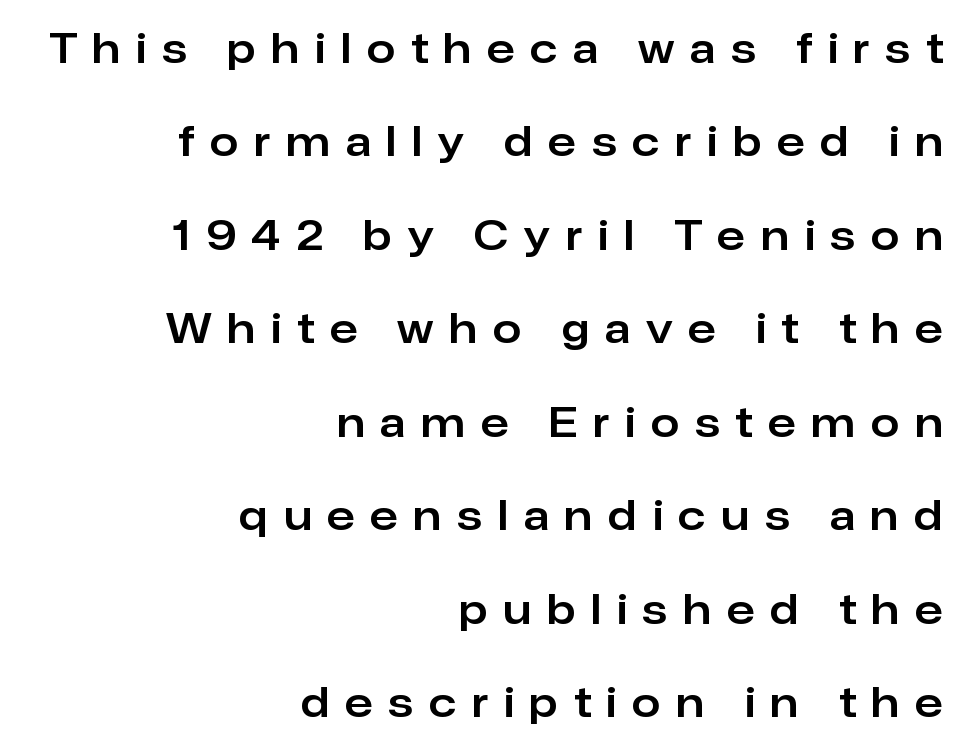
The words here are not underlined. Rows of type keep a wide berth in the vertical direction. Is the block centered? No — it sits flush against the right margin. Nothing sits at the stroke ends, so this counts as sans-serif. The letters stand upright; this is a roman face. Words appear elongated and porous because spacing is wide.
